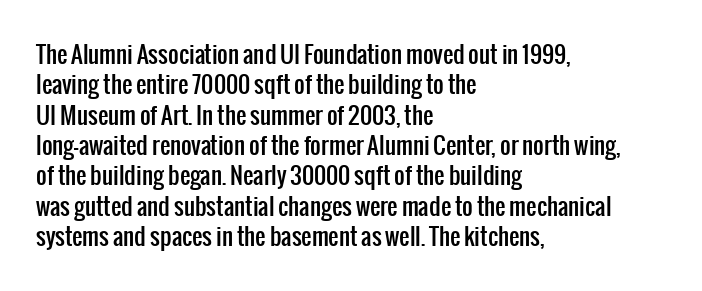
The image shows 23 px text type, upright; set left-aligned, normal line spacing (1.32x), normal letter spacing, not underlined.
